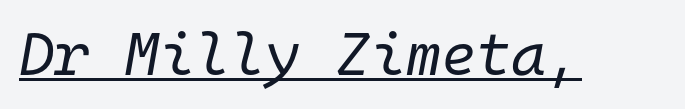
Q: Is the text bold? A: No.
Q: Is the text italic (slanted)? A: Yes, it leans right by about 10 degrees.
Q: Is the text underlined? A: Yes.
Q: Is the spacing between letters normal or unusually wide? A: Normal.
Q: Width (condensed, normal, or wide)? A: Normal.
Q: Stroke contrast? A: Low.
Q: x-height? A: Medium.
Q: Monospaced? A: Yes.
